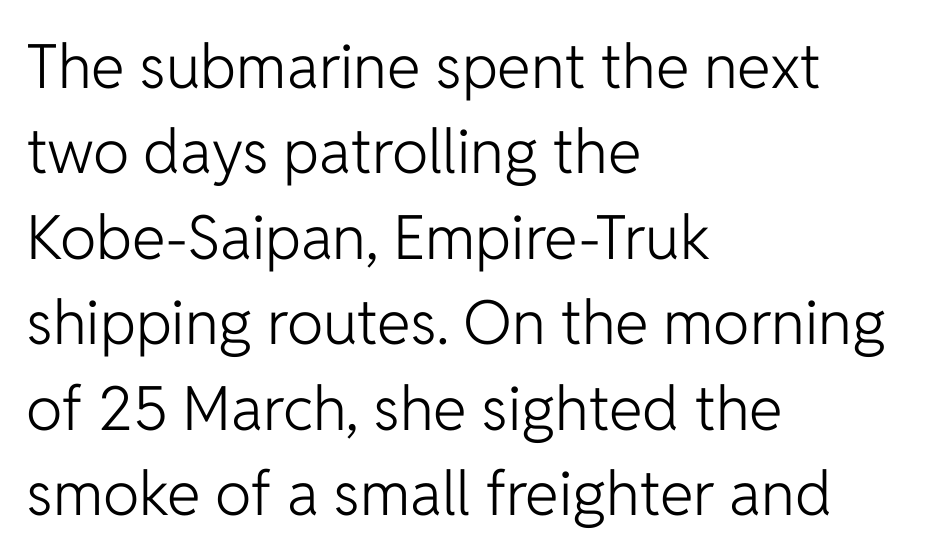
Interline gaps are of average width in this sample. Stroke thickness stays within the range of a standard reading face or lighter. The zone under the glyphs is completely vacant. You could not count columns in this text — the font is proportionally spaced.
